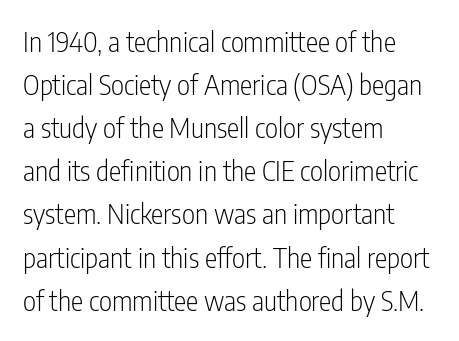
The image shows 28 px light, condensed sans-serif type, upright; set left-aligned, normal line spacing (1.54x), normal letter spacing, not underlined; low stroke contrast and a medium x-height.
